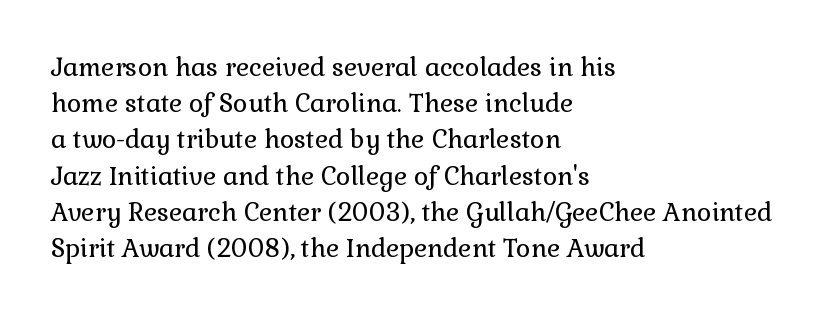
{"italic": "no", "bold": "no", "underline": "no", "align": "left", "line_spacing": "normal", "line_spacing_ratio": 1.45, "letter_spacing": "normal", "letter_spacing_em": 0.0, "glyph_px": 25}
